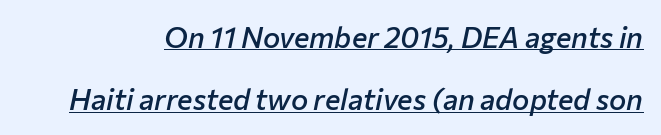
The image shows 29 px semibold type, italic (leaning right); set loose line spacing (2.15x), normal letter spacing, underlined; low stroke contrast and a medium x-height.
